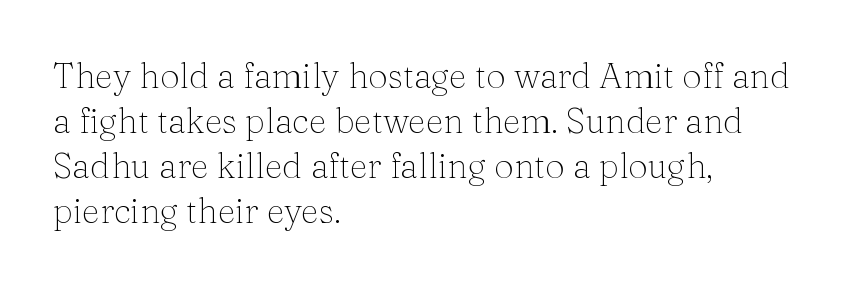
The image shows 35 px thin serif type, upright; set left-aligned, normal line spacing (1.29x), normal letter spacing, not underlined; medium stroke contrast and a medium x-height.
